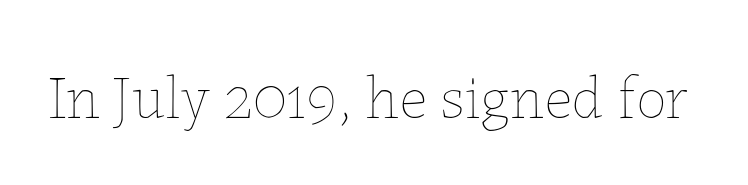
Just letters on the line, the space beneath them empty. These lines were composed using upright roman letters. The passage shown is typed in a proportional face where columns would drift. Inter-character spacing is left at the font's built-in metrics. The cut favours lightness, reaching ordinary text weight at its darkest.
